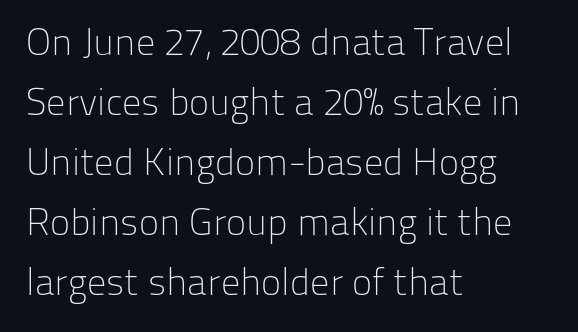
Plain, unruled lines of type. Serif or sans? Sans — the stroke terminals are bare. You could not count columns in this text — the font is proportionally spaced. The line-height multiplier appears to be the usual default.
